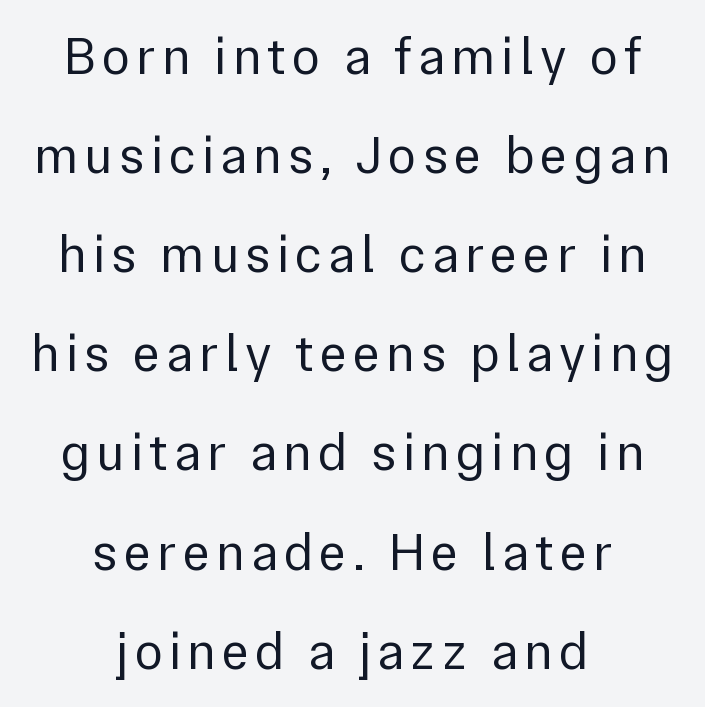
{"serif": "no", "italic": "no", "bold": "no", "weight": "regular", "width": "normal", "stroke_contrast": "low", "x_height": "medium", "monospaced": "no", "underline": "no", "align": "center", "line_spacing_ratio": 1.87, "glyph_px": 53}
